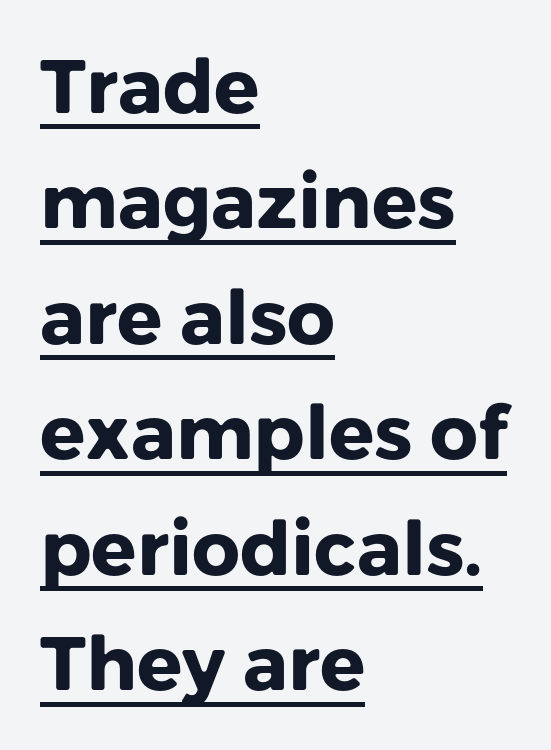
The image shows 75 px heavy sans-serif type, upright; set left-aligned, normal line spacing (1.54x), normal letter spacing, underlined; low stroke contrast and a medium x-height.
